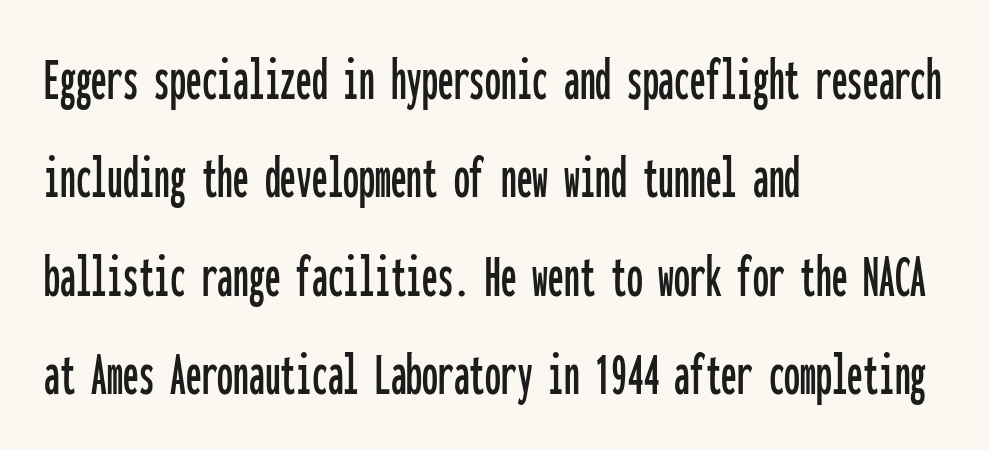
Horizontal bands of white between lines are of average thickness. The designer went with a sans here, leaving each stem footless. Is this a fixed-width face? Yes — each glyph sits in an identical cell. Alignment: flush left.
